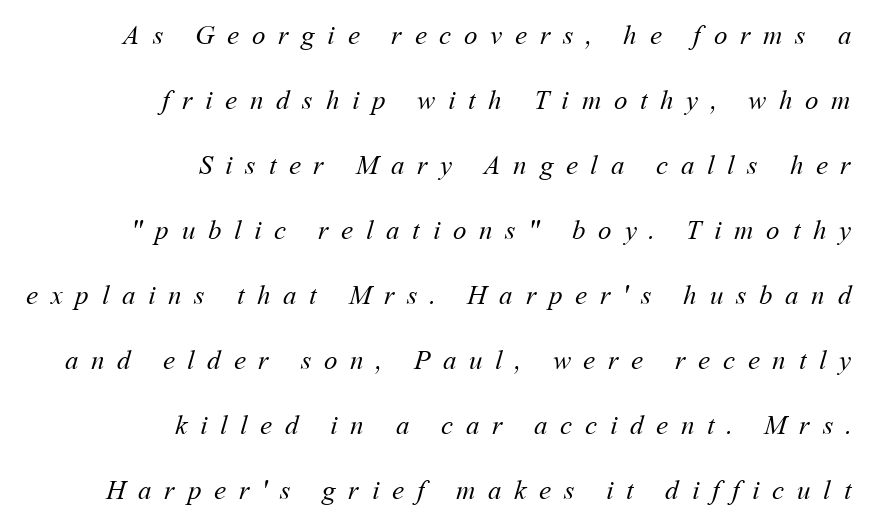
The paragraph has a hard right edge and a soft left edge. Type without underlining. Summary of weight: not heavy and not bold. Honestly, the letter spacing is so wide it's the main thing you notice.
